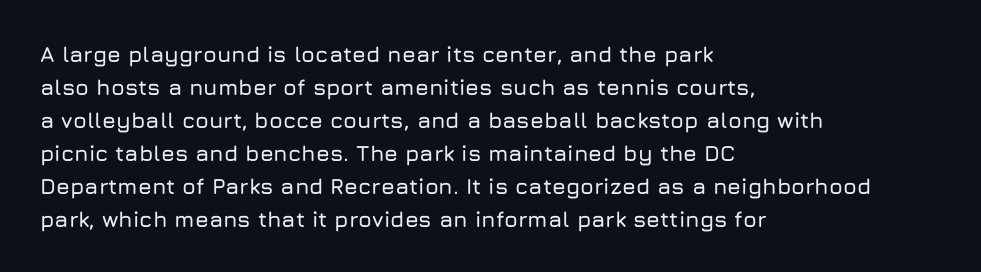
Q: Is the text italic (slanted)? A: No, it is upright.
Q: Is the text underlined? A: No.
Q: How is the paragraph aligned? A: Left-aligned.
Q: Is the spacing between letters normal or unusually wide? A: Normal.
Q: Is the spacing between lines tight, normal or loose? A: Normal.
